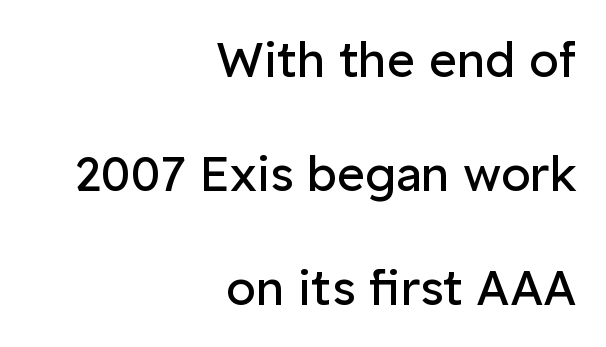
The font family rendered here belongs to the sans-serif group. This is not heavy type; no bold has been used. These lines are set flush right with a ragged left edge. The rendering uses a large line-height, opening up the rows.
